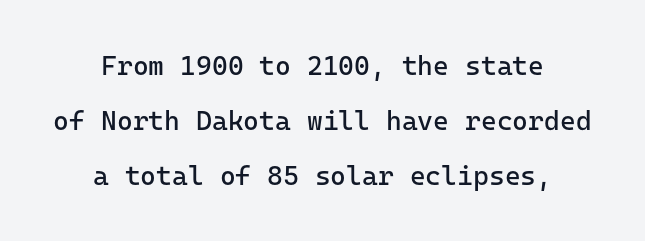
{"italic": "no", "bold": "no", "underline": "no", "align": "center", "line_spacing": "loose", "line_spacing_ratio": 2.03, "letter_spacing": "normal", "letter_spacing_em": 0.0, "glyph_px": 27}
